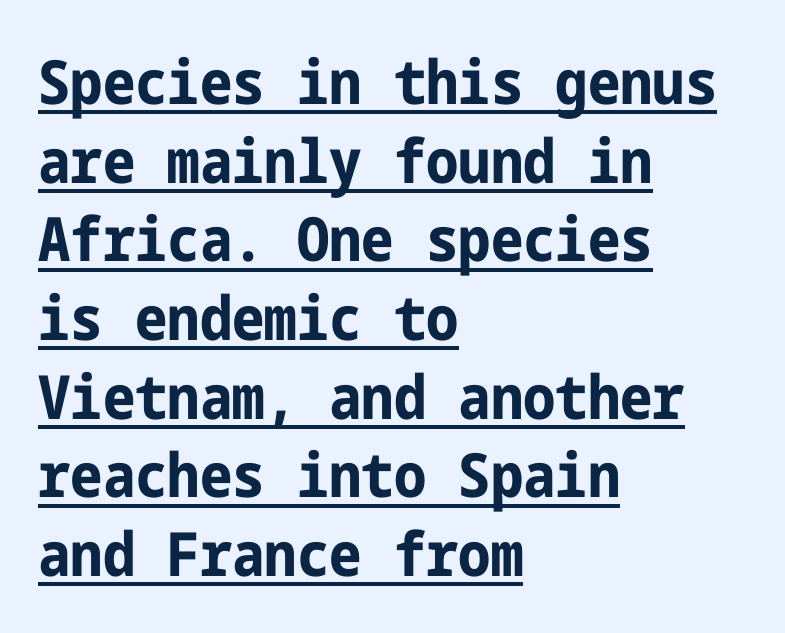
This sample uses plain, unmodified letter spacing. Does the type have serifs? No, each stem ends abruptly. Typesetter's note: full bold, strokes at maximum text heaviness. The specimen includes a rule beneath the text block's lines. The passage shown stacks its lines at a standard gap.
